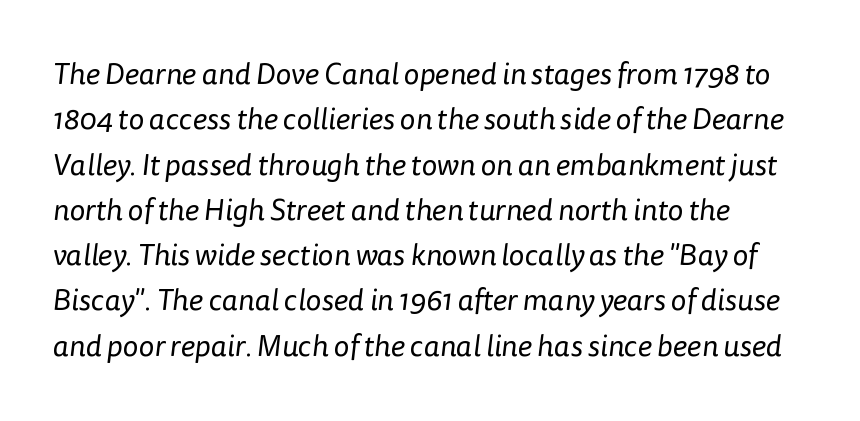
The setting favours the left margin, as ordinary paragraphs usually do. The letterforms sit shoulder to shoulder at normal distance. This sample has the flowing, uneven cadence of proportional lettering. Does the leading feel generous? No, just average. The passage shown is not underscored anywhere. The letters carry no serifs — their stems end cleanly without finishing strokes.
